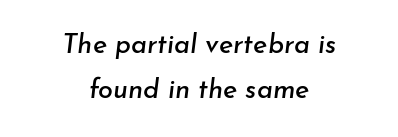
The image shows 27 px text type, italic (leaning right); set centered, normal line spacing (1.65x), normal letter spacing, not underlined.
